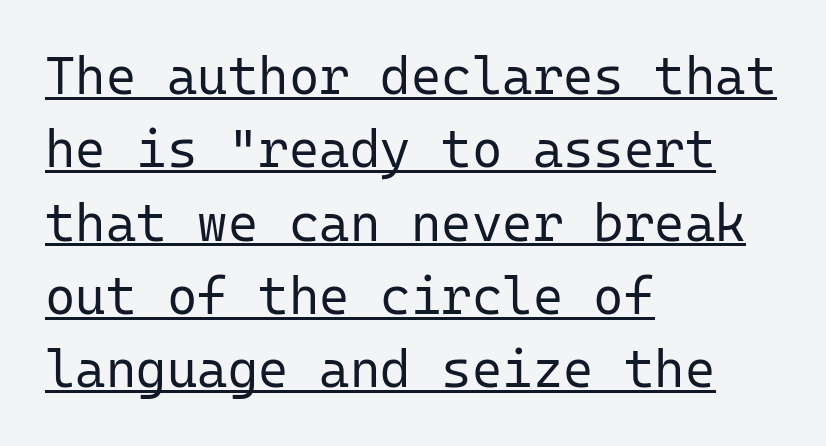
Q: Is the text bold? A: No.
Q: Is the text italic (slanted)? A: No, it is upright.
Q: Is the typeface a serif or a sans-serif typeface? A: Sans-serif.
Q: Is the text underlined? A: Yes.
Q: How is the paragraph aligned? A: Left-aligned.
Q: Is the spacing between letters normal or unusually wide? A: Normal.
Q: Is the spacing between lines tight, normal or loose? A: Normal.
Q: Width (condensed, normal, or wide)? A: Normal.
Q: Stroke contrast? A: Low.
Q: x-height? A: Medium.
Q: Monospaced? A: Yes.
